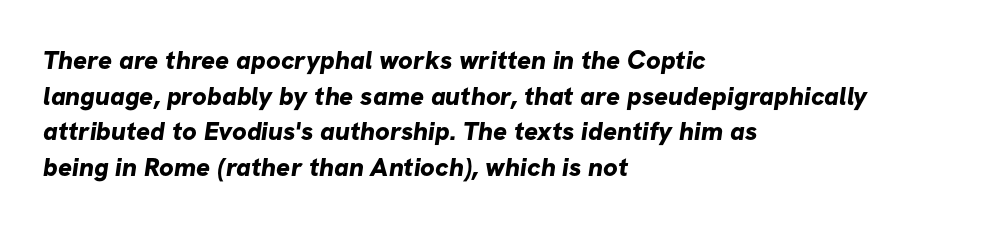
Q: Is the text bold? A: Yes.
Q: Is the text underlined? A: No.
Q: How is the paragraph aligned? A: Left-aligned.
Q: Is the spacing between letters normal or unusually wide? A: Normal.
Q: Is the spacing between lines tight, normal or loose? A: Normal.
